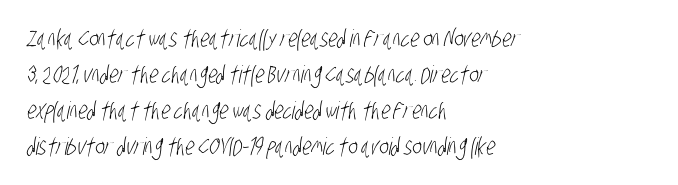
The characters are drawn with everyday or finer stroke widths. This sample is left-justified, so line endings fall wherever the words run out. Successive baselines arrive at the customary interval. Short note: letters normally spaced.
